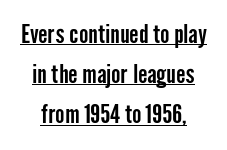
Q: Is the text italic (slanted)? A: No, it is upright.
Q: Is the text underlined? A: Yes.
Q: How is the paragraph aligned? A: Centered.
Q: Is the spacing between letters normal or unusually wide? A: Normal.
Q: Is the spacing between lines tight, normal or loose? A: Normal.
